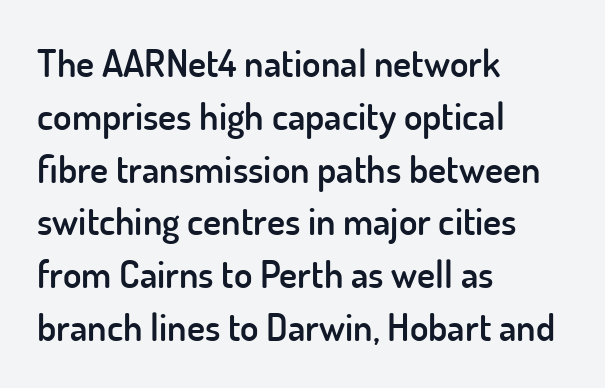
{"serif": "no", "italic": "no", "bold": "semi", "weight": "semibold", "width": "normal", "stroke_contrast": "low", "x_height": "small", "monospaced": "no", "underline": "no", "align": "left", "line_spacing": "normal", "line_spacing_ratio": 1.39, "letter_spacing": "normal", "letter_spacing_em": 0.0, "glyph_px": 38}
